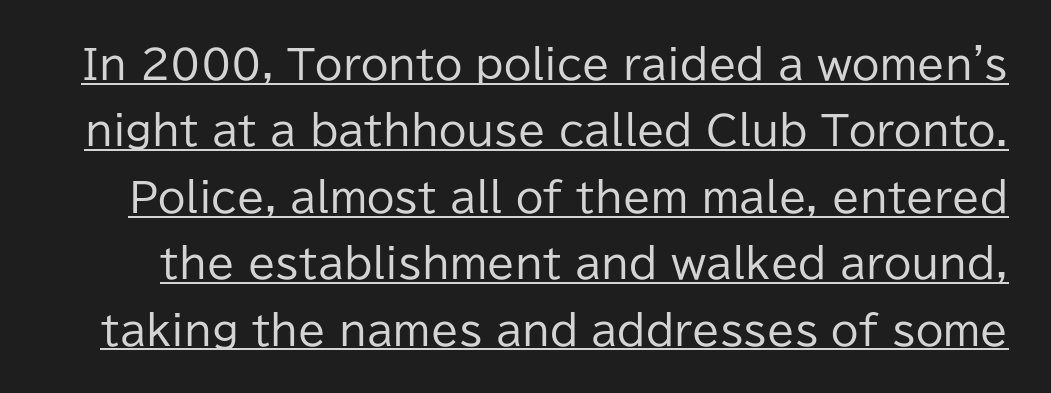
The type sits square on the baseline with zero lean. The glyphs are accompanied by a horizontal stroke just below them. Each word holds together tightly as a unit, with standard inter-letter gaps. Ink coverage per letter is moderate at most. Looks like regular typesetting: each glyph gets only the width it needs. Regarding leading, the lines here are spaced in the standard way.
